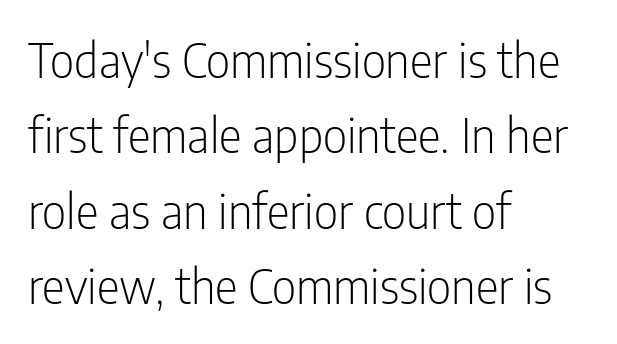
Q: Is the text bold? A: No.
Q: Is the text italic (slanted)? A: No, it is upright.
Q: Is the typeface a serif or a sans-serif typeface? A: Sans-serif.
Q: Is the text underlined? A: No.
Q: How is the paragraph aligned? A: Left-aligned.
Q: Is the spacing between letters normal or unusually wide? A: Normal.
Q: Is the spacing between lines tight, normal or loose? A: Normal.
Q: Width (condensed, normal, or wide)? A: Condensed.
Q: Stroke contrast? A: Low.
Q: x-height? A: Medium.
Q: Monospaced? A: No.
